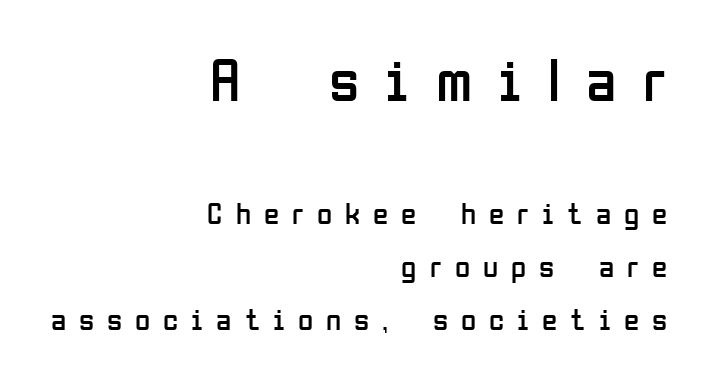
{"serif": "no", "italic": "no", "bold": "no", "weight": "regular", "width": "condensed", "stroke_contrast": "low", "x_height": "medium", "monospaced": "no", "underline": "no", "align": "right", "line_spacing_ratio": 1.71, "letter_spacing": "wide", "letter_spacing_em": 0.42, "larger_block": "first", "size_ratio": 2.0, "glyph_px": 62}
